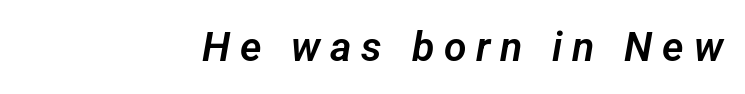
{"serif": "no", "width": "normal", "stroke_contrast": "low", "x_height": "medium", "monospaced": "no", "underline": "no", "align": "right", "letter_spacing": "wide", "letter_spacing_em": 0.24, "glyph_px": 41}
